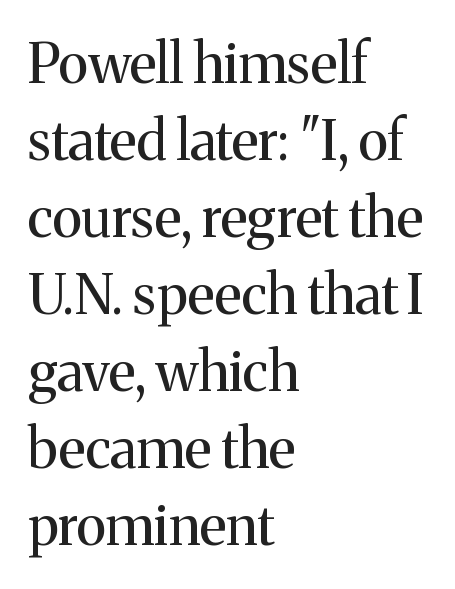
The image shows 55 px regular-weight serif type, upright; set left-aligned, normal line spacing (1.4x), normal letter spacing, not underlined; medium stroke contrast and a medium x-height.
